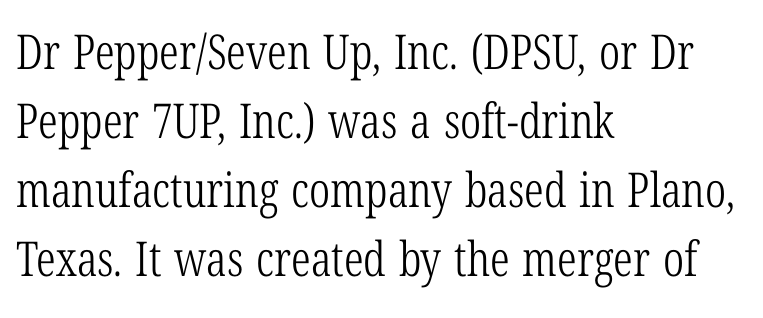
The image shows 48 px light, condensed serif type, upright; set left-aligned, normal line spacing (1.44x), normal letter spacing, not underlined; low stroke contrast and a medium x-height.
